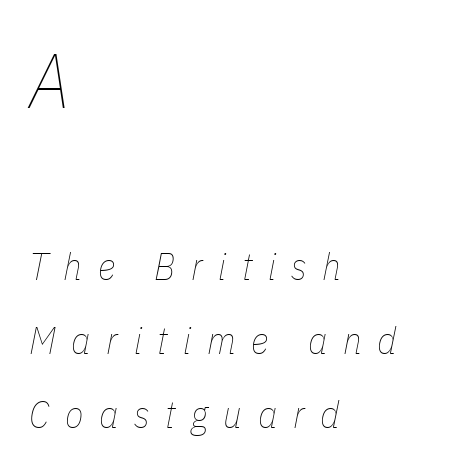
{"italic": "yes", "lean": "right", "slant_degrees": 11, "bold": "no", "weight": "thin", "width": "condensed", "stroke_contrast": "low", "x_height": "medium", "monospaced": "no", "underline": "no", "align": "left", "line_spacing": "loose", "line_spacing_ratio": 1.95, "letter_spacing": "wide", "letter_spacing_em": 0.41, "larger_block": "first", "size_ratio": 2.03, "glyph_px": 77}
